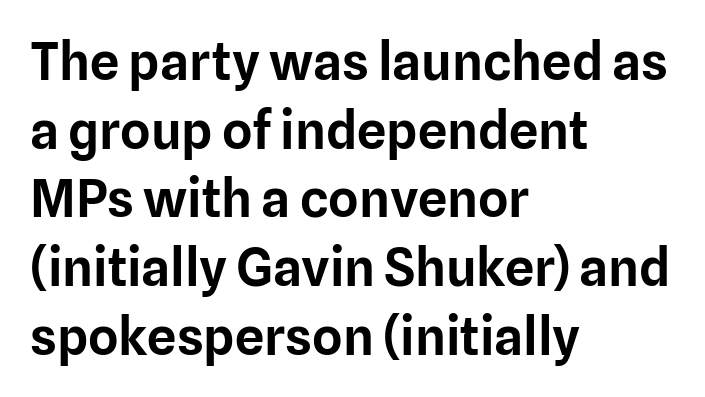
Q: Is the text italic (slanted)? A: No, it is upright.
Q: Is the typeface a serif or a sans-serif typeface? A: Sans-serif.
Q: Is the text underlined? A: No.
Q: How is the paragraph aligned? A: Left-aligned.
Q: Is the spacing between letters normal or unusually wide? A: Normal.
Q: Is the spacing between lines tight, normal or loose? A: Normal.
Q: Width (condensed, normal, or wide)? A: Normal.
Q: Stroke contrast? A: Low.
Q: x-height? A: Medium.
Q: Monospaced? A: No.
